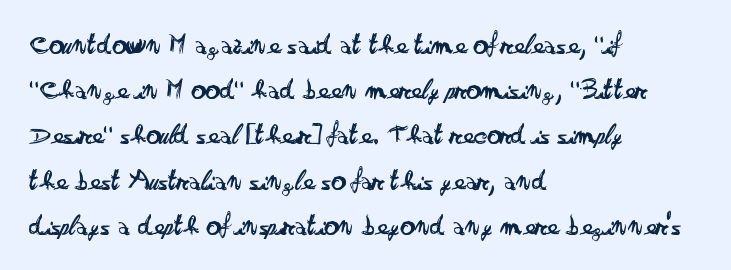
{"serif": "no", "italic": "no", "bold": "no", "weight": "regular", "width": "wide", "stroke_contrast": "low", "x_height": "small", "monospaced": "no", "underline": "no", "align": "left", "line_spacing": "normal", "line_spacing_ratio": 1.56, "letter_spacing": "normal", "letter_spacing_em": 0.0, "glyph_px": 29}
